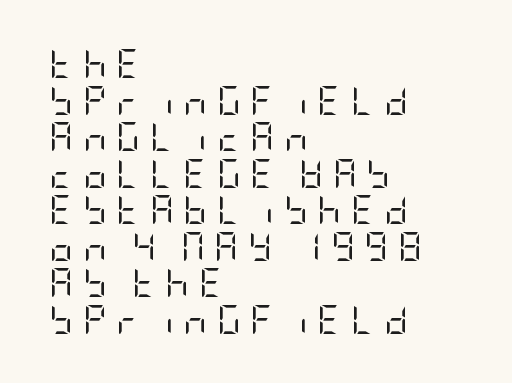
The image shows 29 px regular-weight, condensed sans-serif type, upright; set left-aligned, normal line spacing (1.26x), unusually wide letter spacing (+0.34 em), not underlined; low stroke contrast and a large x-height.
